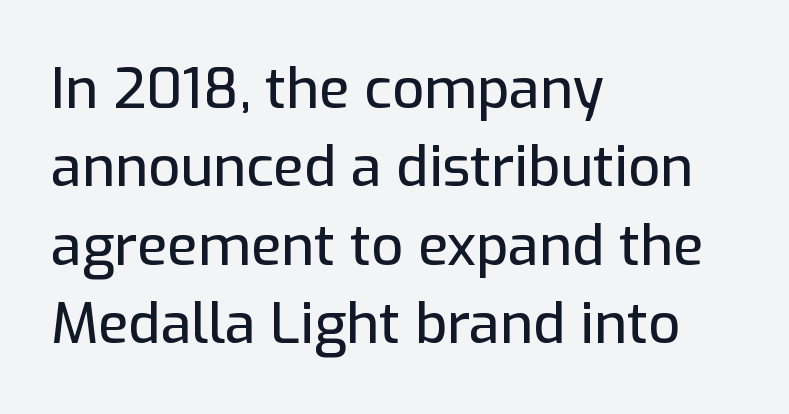
Nope, not italic — everything's standing straight. The foot of each line stays bare and open. Each letter keeps its own natural width here, so spacing adapts to shape. Caption: standard tracking, unaltered.
